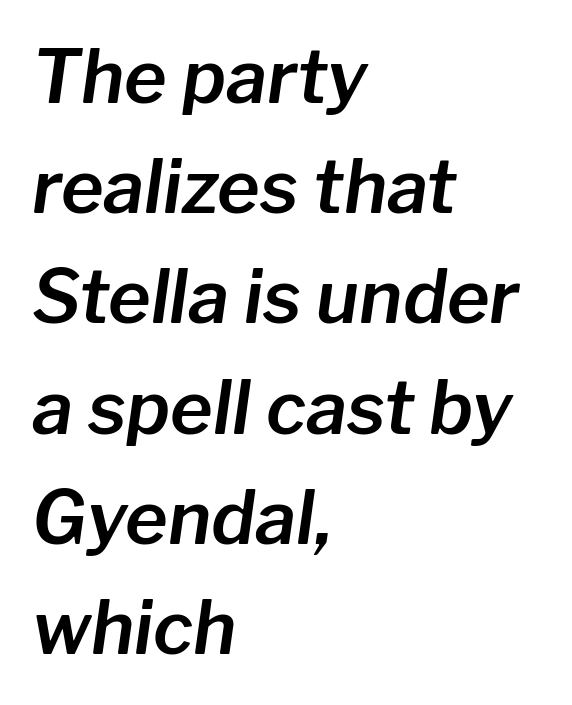
Q: Is the text italic (slanted)? A: Yes, it leans right by about 8 degrees.
Q: Is the text underlined? A: No.
Q: How is the paragraph aligned? A: Left-aligned.
Q: Is the spacing between letters normal or unusually wide? A: Normal.
Q: Is the spacing between lines tight, normal or loose? A: Normal.
Q: Width (condensed, normal, or wide)? A: Normal.
Q: Stroke contrast? A: Low.
Q: x-height? A: Medium.
Q: Monospaced? A: No.
